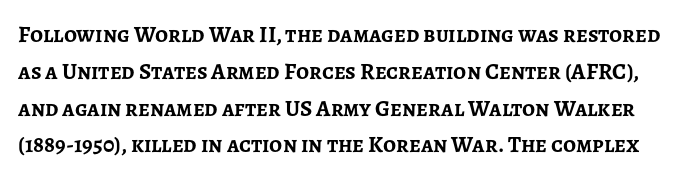
When letters stand straight like this, we call the style roman or upright. Unmarked baselines from the first word to the last. Reading down the column, the eye jumps a familiar distance to each next line. Inter-character spacing is left at the font's built-in metrics.
